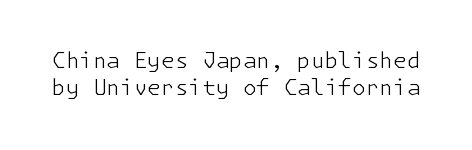
{"italic": "no", "bold": "no", "underline": "no", "line_spacing_ratio": 1.22, "letter_spacing": "normal", "letter_spacing_em": 0.0, "glyph_px": 22}
